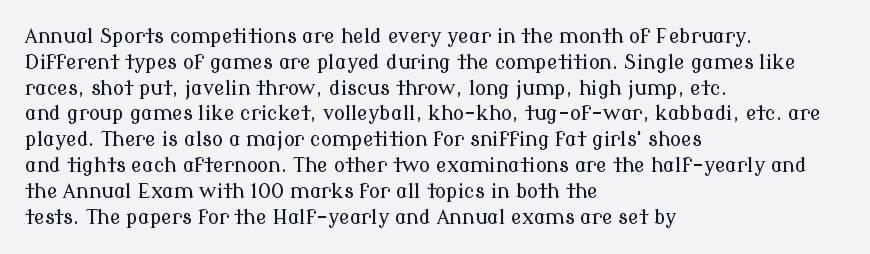
The image shows 20 px text type, upright; set left-aligned, normal line spacing (1.29x), normal letter spacing, not underlined.
